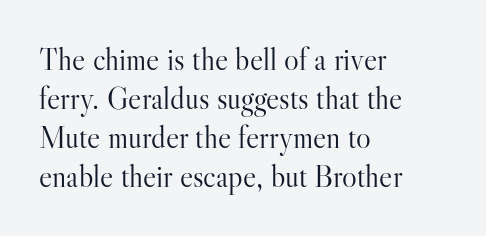
The image shows 31 px light serif type, upright; set left-aligned, normal line spacing (1.26x), normal letter spacing, not underlined; high stroke contrast and a small x-height.
